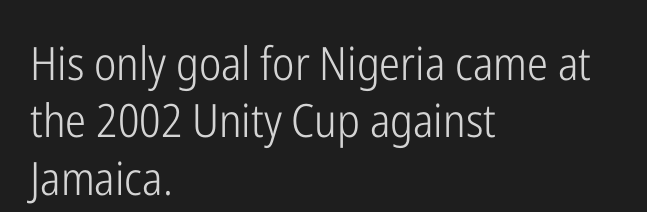
Q: Is the text bold? A: No.
Q: Is the text italic (slanted)? A: No, it is upright.
Q: Is the typeface a serif or a sans-serif typeface? A: Sans-serif.
Q: Is the text underlined? A: No.
Q: How is the paragraph aligned? A: Left-aligned.
Q: Is the spacing between letters normal or unusually wide? A: Normal.
Q: Is the spacing between lines tight, normal or loose? A: Normal.
Q: Width (condensed, normal, or wide)? A: Condensed.
Q: Stroke contrast? A: Low.
Q: x-height? A: Medium.
Q: Monospaced? A: No.
